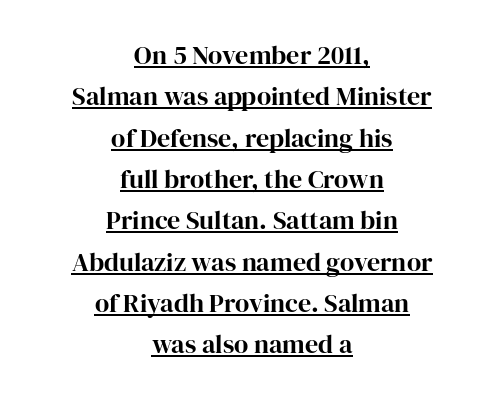
The image shows 26 px text type, upright; set centered, normal line spacing (1.59x), normal letter spacing, underlined.
